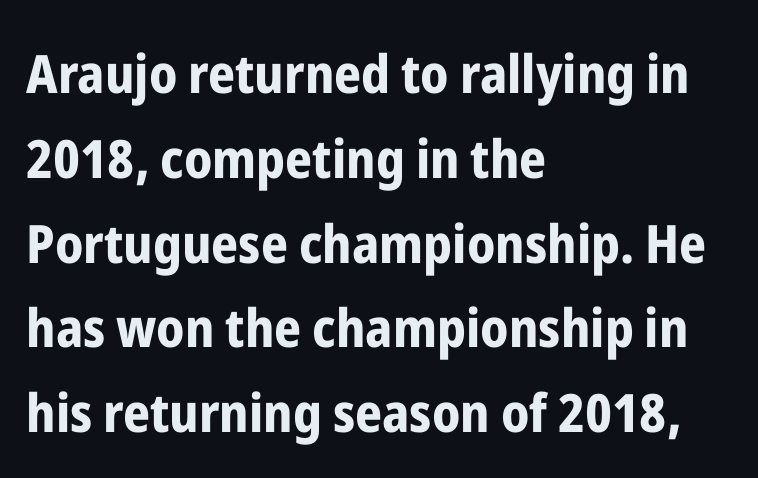
{"serif": "no", "italic": "no", "bold": "yes", "weight": "bold", "width": "condensed", "stroke_contrast": "low", "x_height": "medium", "monospaced": "no", "underline": "no", "align": "left", "line_spacing": "normal", "line_spacing_ratio": 1.6, "letter_spacing": "normal", "letter_spacing_em": 0.0, "glyph_px": 53}
